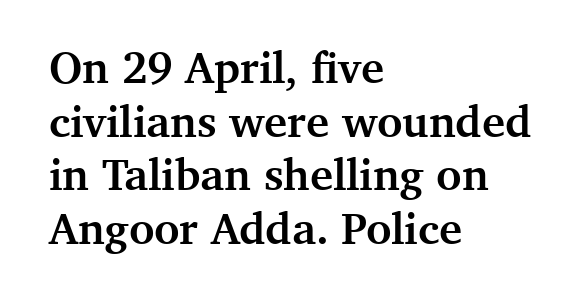
{"serif": "yes", "italic": "no", "bold": "yes", "weight": "semibold", "width": "normal", "stroke_contrast": "medium", "x_height": "medium", "monospaced": "no", "underline": "no", "align": "left", "line_spacing_ratio": 1.22, "letter_spacing": "normal", "letter_spacing_em": 0.0, "glyph_px": 44}
